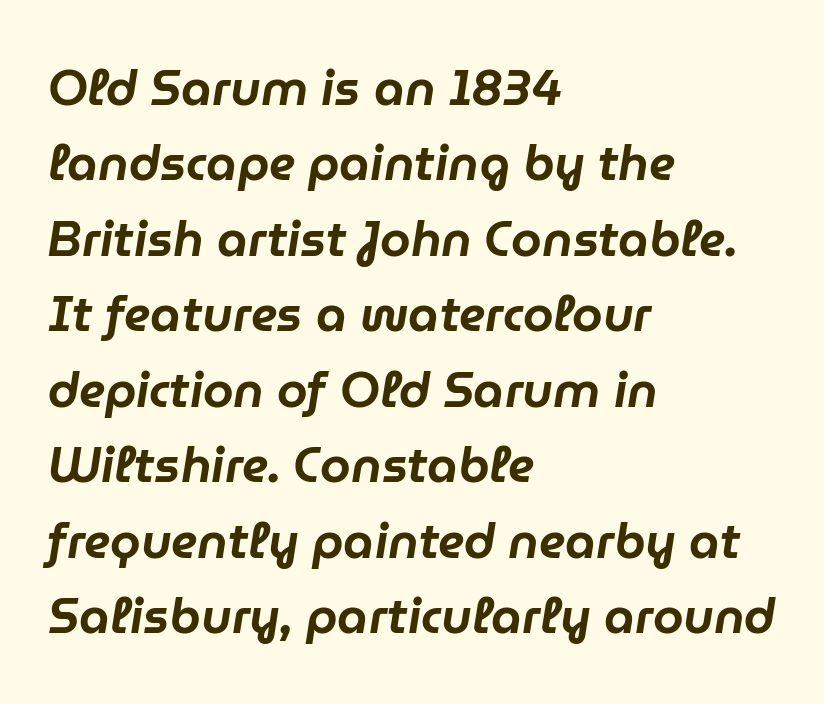
{"italic": "yes", "lean": "right", "slant_degrees": 9, "width": "normal", "stroke_contrast": "low", "x_height": "medium", "monospaced": "no", "underline": "no", "align": "left", "line_spacing": "normal", "line_spacing_ratio": 1.54, "letter_spacing": "normal", "letter_spacing_em": 0.0, "glyph_px": 49}
